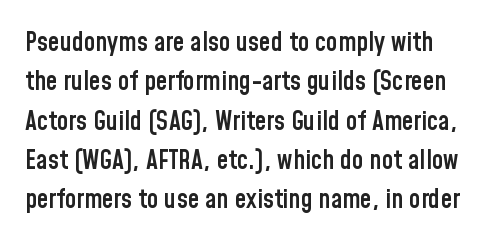
The image shows 26 px text type, upright; set normal line spacing (1.51x), normal letter spacing, not underlined.
